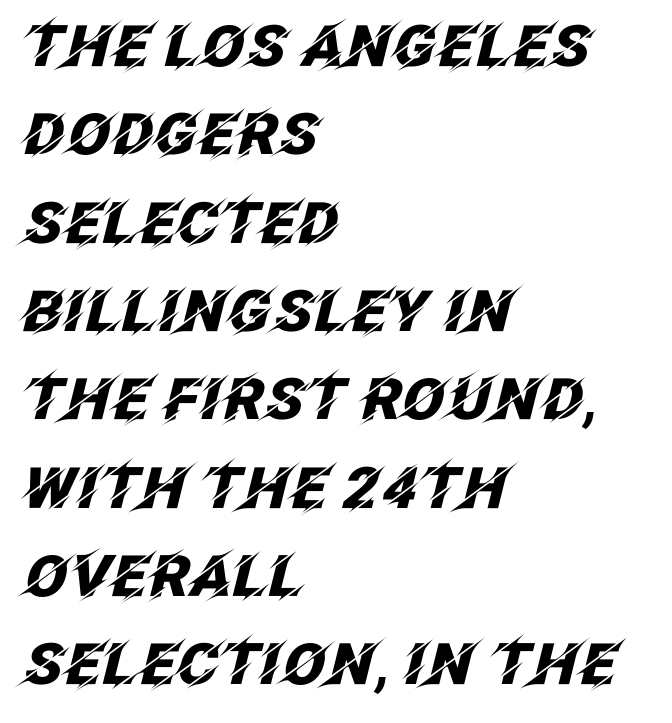
Yep, that's italic — everything's leaning. The space directly below the letters is spotless. If you drew a ruler down the left edge, every line would touch it. Leading: standard. Students, note that the glyphs here touch the page at normal intervals.
